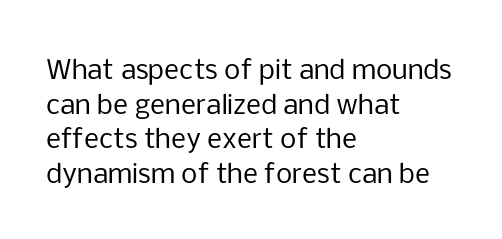
{"italic": "no", "bold": "no", "underline": "no", "align": "left", "line_spacing": "normal", "line_spacing_ratio": 1.33, "letter_spacing": "normal", "letter_spacing_em": 0.0, "glyph_px": 26}
